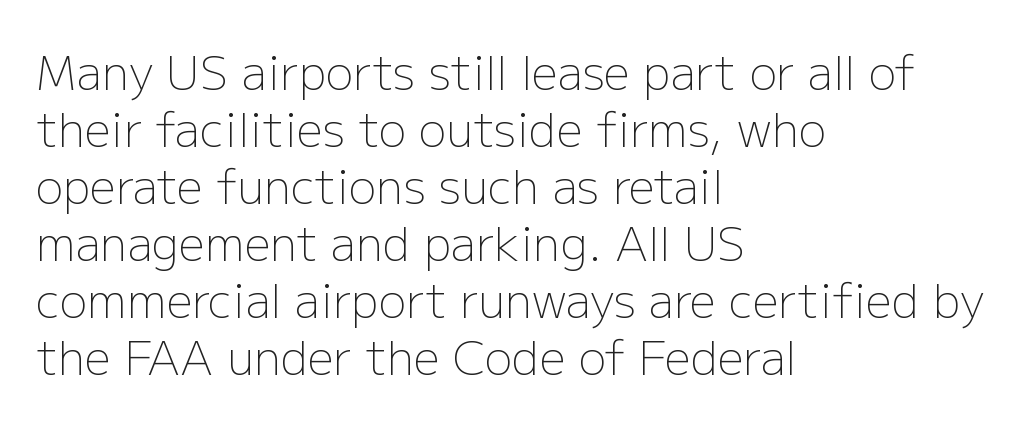
Q: Is the text bold? A: No.
Q: Is the text italic (slanted)? A: No, it is upright.
Q: Is the typeface a serif or a sans-serif typeface? A: Sans-serif.
Q: Is the text underlined? A: No.
Q: How is the paragraph aligned? A: Left-aligned.
Q: Is the spacing between letters normal or unusually wide? A: Normal.
Q: Width (condensed, normal, or wide)? A: Normal.
Q: Stroke contrast? A: Low.
Q: x-height? A: Medium.
Q: Monospaced? A: No.
